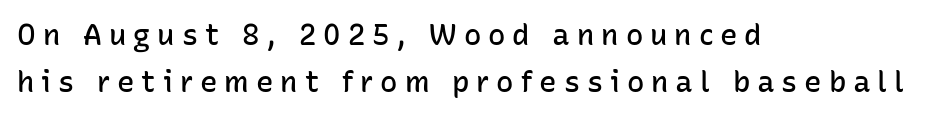
The image shows 29 px semibold sans-serif type, upright; set left-aligned, normal line spacing (1.63x), unusually wide letter spacing (+0.24 em), not underlined; low stroke contrast and a medium x-height.
